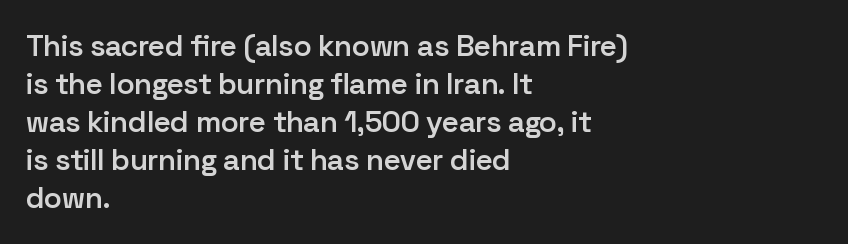
The image shows 30 px semibold sans-serif type, upright; set left-aligned, normal line spacing (1.27x), normal letter spacing, not underlined; low stroke contrast and a medium x-height.
